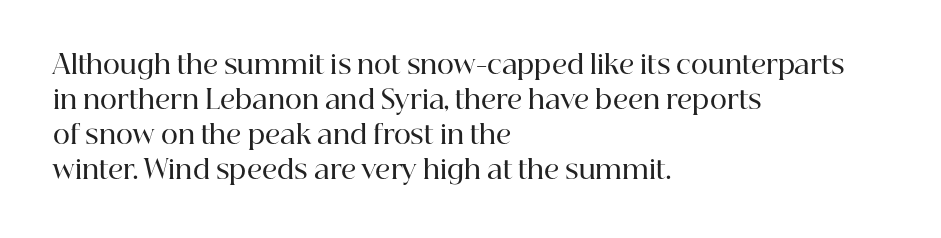
{"italic": "no", "bold": "semi", "underline": "no", "align": "left", "line_spacing": "normal", "line_spacing_ratio": 1.34, "letter_spacing": "normal", "letter_spacing_em": 0.0, "glyph_px": 26}
